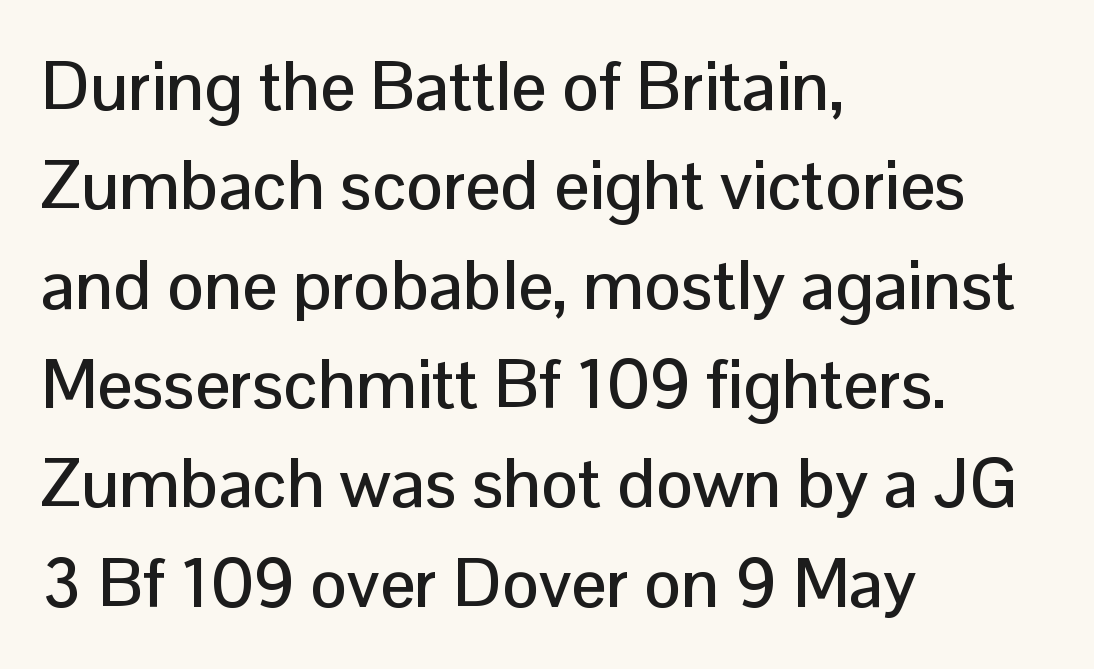
Quick note: not italic, upright. The gap between lines stays unmarked. Proportional: the letters do not fall into vertical columns. Inter-character spacing is left at the font's built-in metrics. Alignment: flush left.
